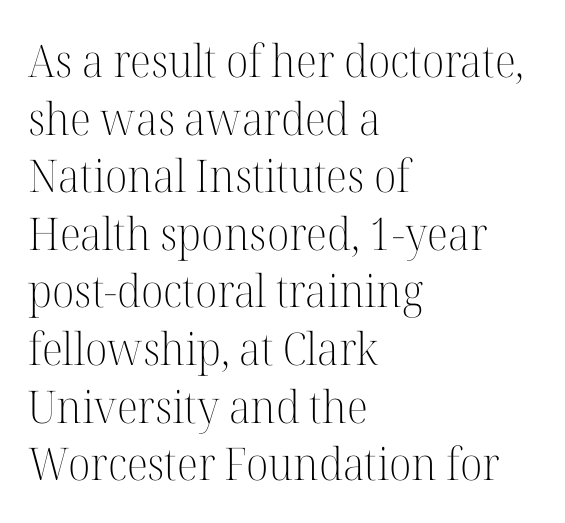
The image shows 45 px light serif type, upright; set left-aligned, normal line spacing (1.28x), normal letter spacing, not underlined; high stroke contrast and a medium x-height.
